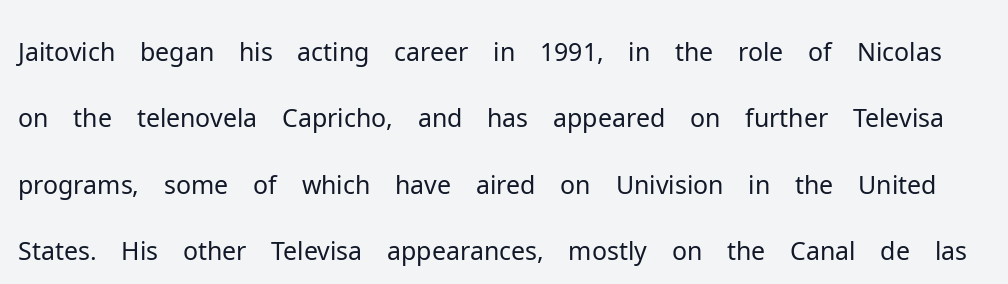
{"serif": "no", "italic": "no", "bold": "no", "weight": "light", "width": "normal", "stroke_contrast": "low", "x_height": "medium", "monospaced": "no", "underline": "no", "line_spacing": "normal", "line_spacing_ratio": 1.3, "letter_spacing": "normal", "letter_spacing_em": 0.0, "glyph_px": 51}
